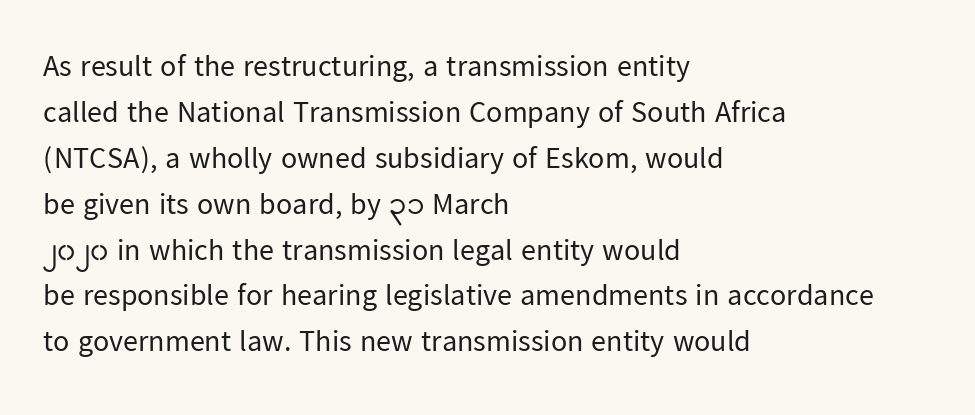
Q: Is the text bold? A: No.
Q: Is the text italic (slanted)? A: No, it is upright.
Q: Is the typeface a serif or a sans-serif typeface? A: Sans-serif.
Q: Is the text underlined? A: No.
Q: How is the paragraph aligned? A: Left-aligned.
Q: Is the spacing between letters normal or unusually wide? A: Normal.
Q: Is the spacing between lines tight, normal or loose? A: Normal.
Q: Width (condensed, normal, or wide)? A: Normal.
Q: Stroke contrast? A: Low.
Q: x-height? A: Medium.
Q: Monospaced? A: No.
